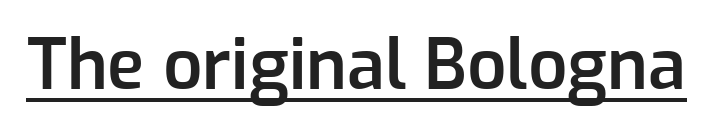
{"serif": "no", "italic": "no", "bold": "semi", "weight": "semibold", "width": "normal", "stroke_contrast": "low", "x_height": "medium", "monospaced": "no", "underline": "yes", "letter_spacing": "normal", "letter_spacing_em": 0.0, "glyph_px": 69}
